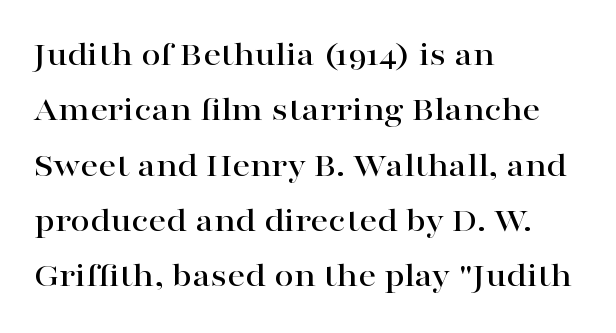
{"serif": "yes", "italic": "no", "width": "wide", "stroke_contrast": "high", "x_height": "medium", "monospaced": "no", "underline": "no", "align": "left", "line_spacing": "normal", "line_spacing_ratio": 1.58, "letter_spacing": "normal", "letter_spacing_em": 0.0, "glyph_px": 35}
